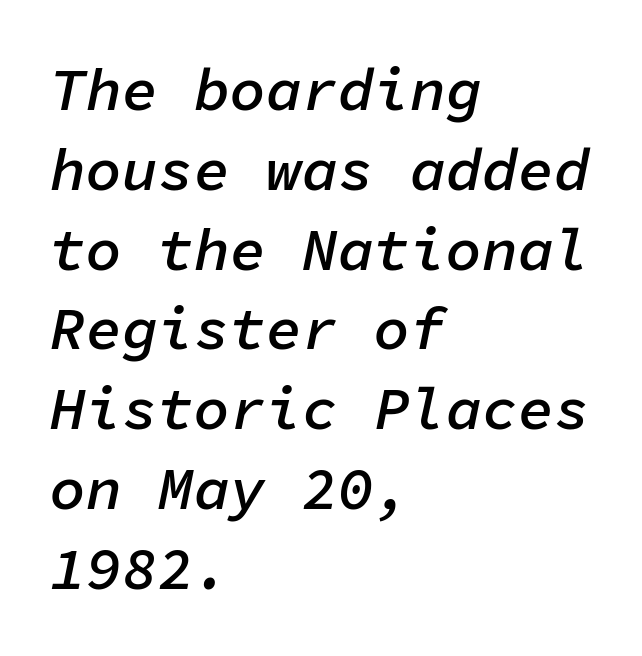
Check under the words: just untouched page. Is the type bold? Partly — it's a semibold, heavier than regular but not fully bold. The typesetter chose a ragged-right arrangement here. Reading down the column, the eye jumps a familiar distance to each next line. The face used here is rendered with its standard letterfit.
